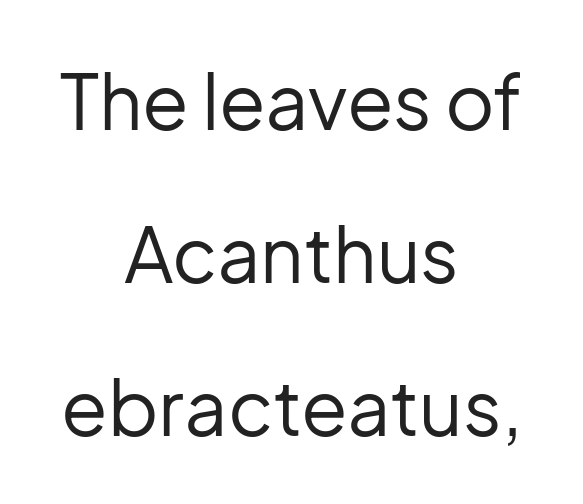
Q: Is the text bold? A: No.
Q: Is the text italic (slanted)? A: No, it is upright.
Q: Is the typeface a serif or a sans-serif typeface? A: Sans-serif.
Q: Is the text underlined? A: No.
Q: How is the paragraph aligned? A: Centered.
Q: Is the spacing between letters normal or unusually wide? A: Normal.
Q: Is the spacing between lines tight, normal or loose? A: Loose.
Q: Width (condensed, normal, or wide)? A: Normal.
Q: Stroke contrast? A: Low.
Q: x-height? A: Medium.
Q: Monospaced? A: No.
